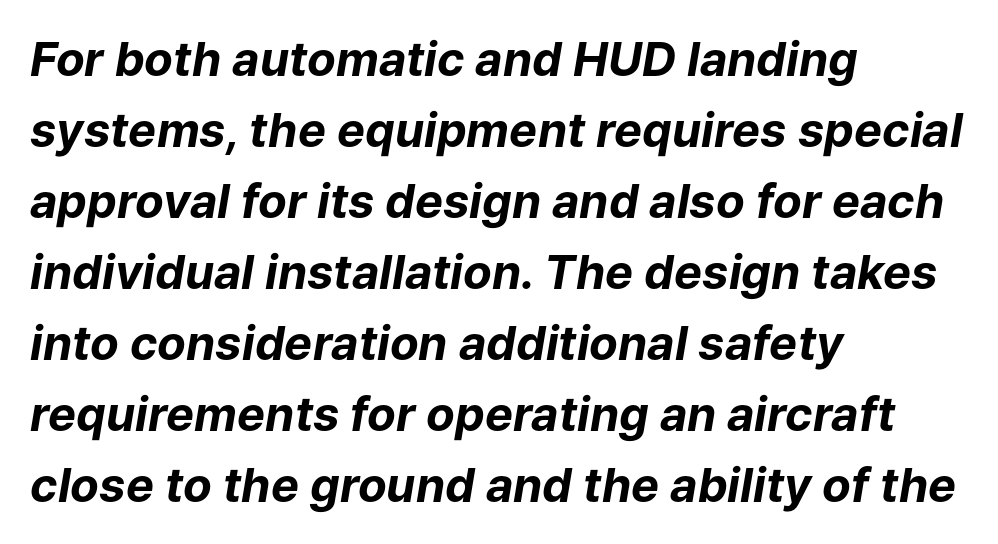
{"italic": "yes", "lean": "right", "slant_degrees": 9, "bold": "yes", "weight": "bold", "width": "normal", "stroke_contrast": "low", "x_height": "medium", "monospaced": "no", "underline": "no", "align": "left", "line_spacing": "normal", "line_spacing_ratio": 1.51, "letter_spacing": "normal", "letter_spacing_em": 0.0, "glyph_px": 47}
